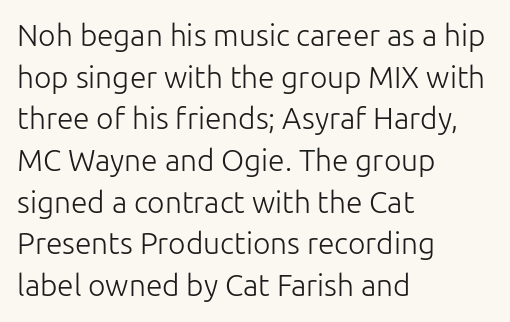
Any mark beneath the type? The region is blank. Characters remain perfectly vertical along every line. These lines are set flush left with a ragged right edge. Each letter keeps its own natural width here, so spacing adapts to shape. To sum up the face: it is a sans, with no serifs. A light-to-regular cut is what we see here.
